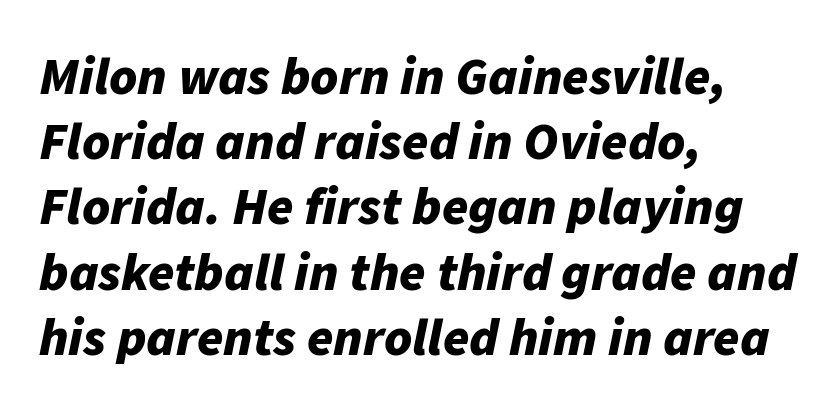
The image shows 53 px bold type, italic (leaning right); set left-aligned, line spacing 1.23x, normal letter spacing, not underlined; low stroke contrast and a medium x-height.
